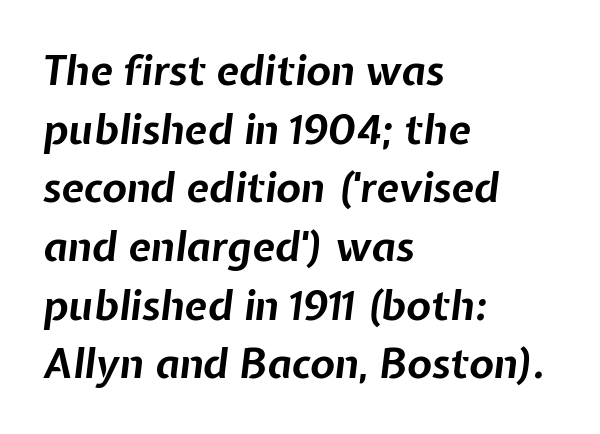
The image shows 41 px bold type, italic (leaning right); set left-aligned, normal line spacing (1.43x), normal letter spacing, not underlined; low stroke contrast and a medium x-height.
